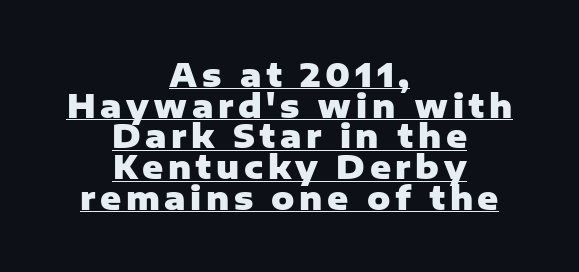
Character widths vary here, with narrow letters taking less room than wide ones. Which margin do the lines hug? Neither — every line sits in the middle. Unlike a traditional serif, this face leaves its strokes unadorned. This sample carries an underscore along the baseline area.
